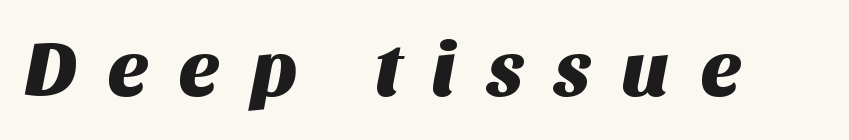
{"serif": "no", "width": "normal", "stroke_contrast": "medium", "x_height": "large", "monospaced": "no", "underline": "no", "letter_spacing": "wide", "letter_spacing_em": 0.38, "glyph_px": 78}
